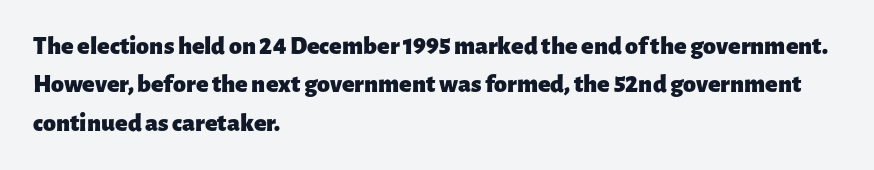
The image shows 26 px bold type, upright; set left-aligned, normal line spacing (1.48x), normal letter spacing, not underlined.
